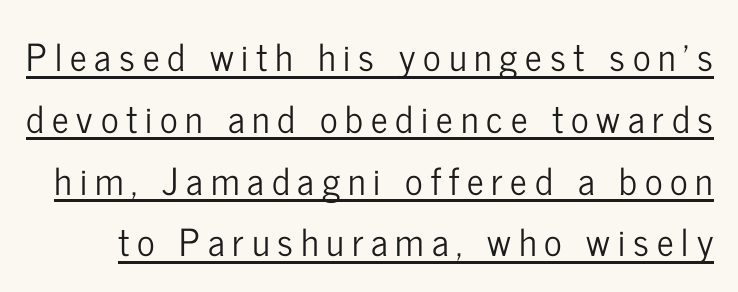
Q: Is the text italic (slanted)? A: No, it is upright.
Q: Is the typeface a serif or a sans-serif typeface? A: Sans-serif.
Q: Is the text underlined? A: Yes.
Q: Is the spacing between letters normal or unusually wide? A: Unusually wide.
Q: Is the spacing between lines tight, normal or loose? A: Normal.
Q: Width (condensed, normal, or wide)? A: Condensed.
Q: Stroke contrast? A: Low.
Q: x-height? A: Medium.
Q: Monospaced? A: No.
